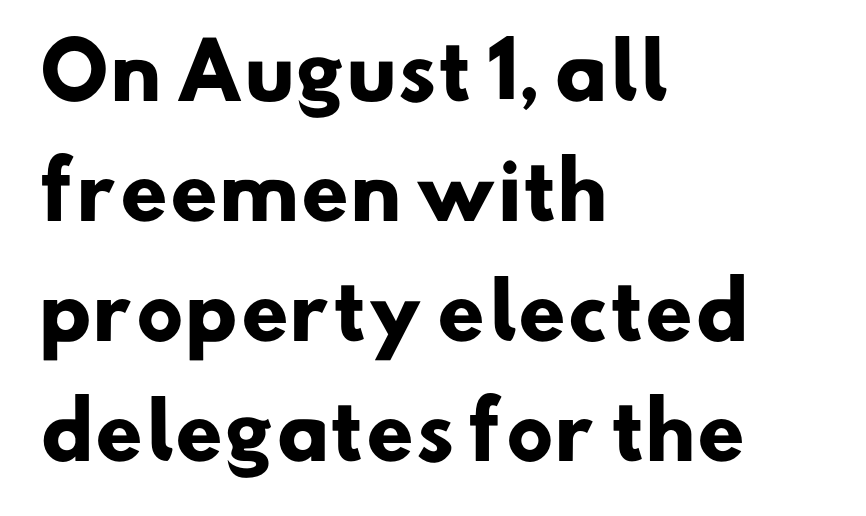
The image shows 76 px heavy sans-serif type; set left-aligned, normal line spacing (1.58x), normal letter spacing, not underlined; low stroke contrast and a small x-height.
